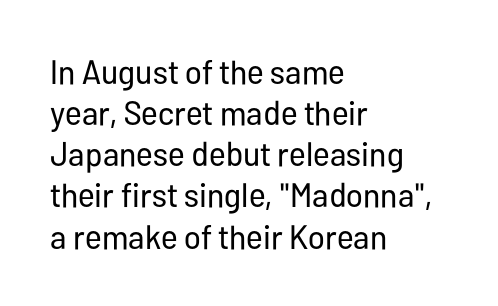
Q: Is the text bold? A: No.
Q: Is the text italic (slanted)? A: No, it is upright.
Q: Is the typeface a serif or a sans-serif typeface? A: Sans-serif.
Q: Is the text underlined? A: No.
Q: How is the paragraph aligned? A: Left-aligned.
Q: Is the spacing between letters normal or unusually wide? A: Normal.
Q: Width (condensed, normal, or wide)? A: Condensed.
Q: Stroke contrast? A: Low.
Q: x-height? A: Medium.
Q: Monospaced? A: No.
